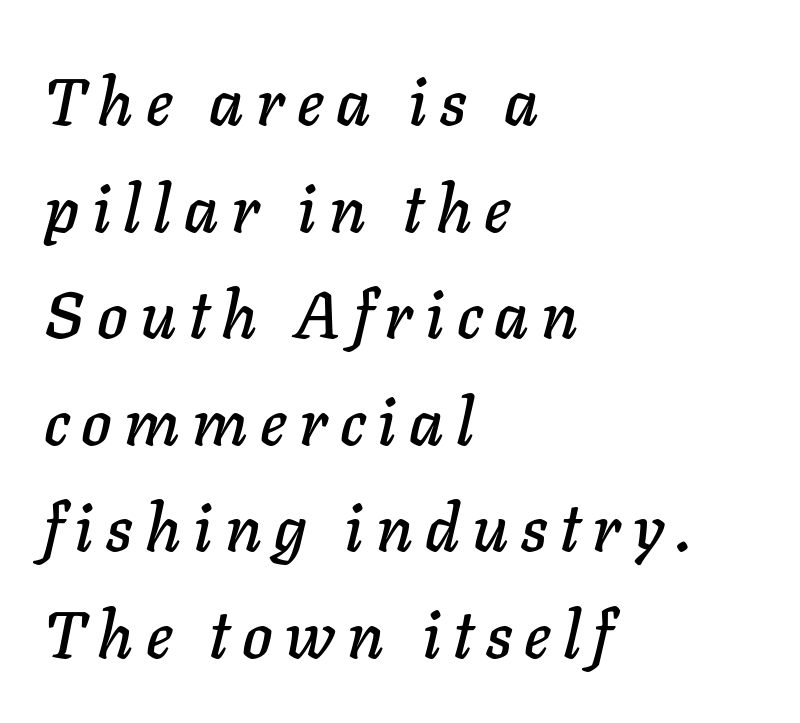
The image shows 65 px text type, italic (leaning right); set left-aligned, normal line spacing (1.64x), not underlined; low stroke contrast and a medium x-height.
